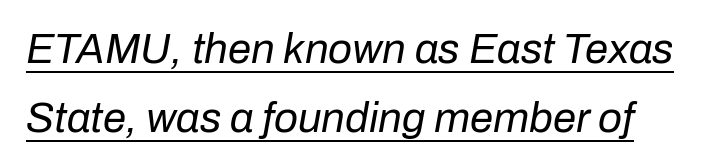
Reading down the column, the eye jumps a familiar distance to each next line. Characters follow at the spacing the type designer built in. The glyphs are accompanied by a horizontal stroke just below them. Is this a heavy cut? Hardly; it is regular or lighter.
